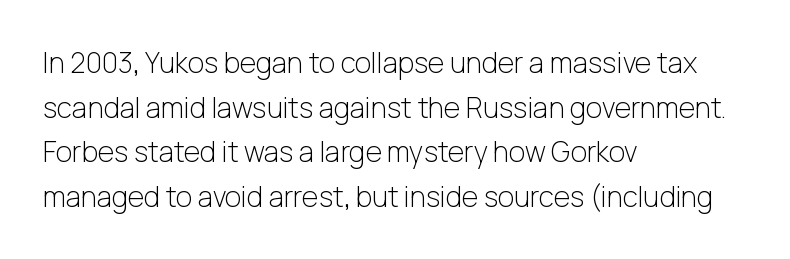
One glance says typical: line gaps are just what's usual. Layout note: lines flush left. I'd call this a sans setting — the letters go barefoot. Check the space under the baseline: it is left empty.
